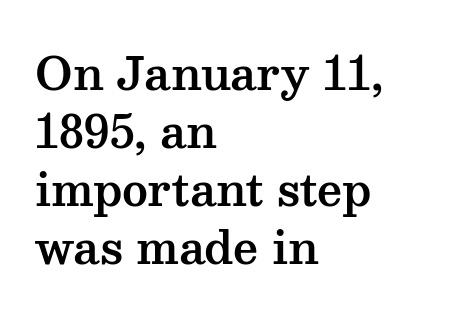
No word sits above an underline. Tracking here is standard; glyphs follow each other at the usual distance. Examine the stroke ends and you'll spot serifs. The leading is moderate, giving the passage an even texture.
